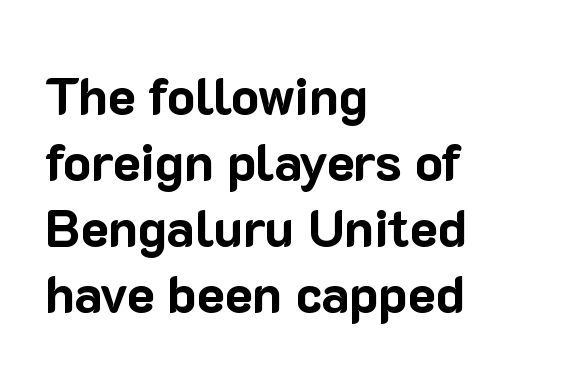
The image shows 52 px bold sans-serif type, upright; set left-aligned, normal line spacing (1.27x), normal letter spacing, not underlined; low stroke contrast and a medium x-height.
